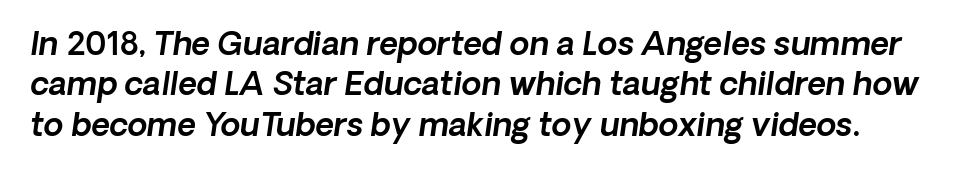
{"italic": "yes", "lean": "right", "slant_degrees": 8, "width": "normal", "x_height": "medium", "monospaced": "no", "underline": "no", "line_spacing": "normal", "line_spacing_ratio": 1.26, "letter_spacing": "normal", "letter_spacing_em": 0.0, "glyph_px": 32}
